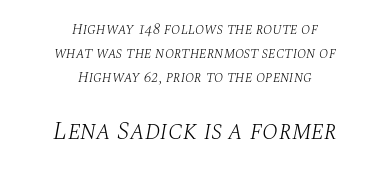
{"italic": "yes", "lean": "right", "slant_degrees": 10, "bold": "no", "underline": "no", "align": "center", "line_spacing": "normal", "line_spacing_ratio": 1.61, "letter_spacing": "normal", "letter_spacing_em": 0.0, "larger_block": "second", "size_ratio": 1.73, "glyph_px": 26}
